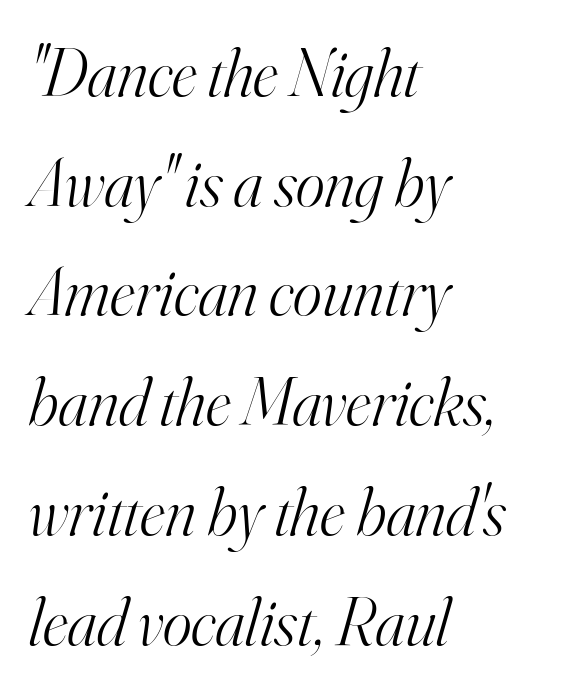
Q: Is the text bold? A: No.
Q: Is the text italic (slanted)? A: Yes, it leans right by about 16 degrees.
Q: Is the typeface a serif or a sans-serif typeface? A: Serif.
Q: Is the text underlined? A: No.
Q: How is the paragraph aligned? A: Left-aligned.
Q: Is the spacing between letters normal or unusually wide? A: Normal.
Q: Is the spacing between lines tight, normal or loose? A: Normal.
Q: Width (condensed, normal, or wide)? A: Normal.
Q: Stroke contrast? A: High.
Q: x-height? A: Small.
Q: Monospaced? A: No.
